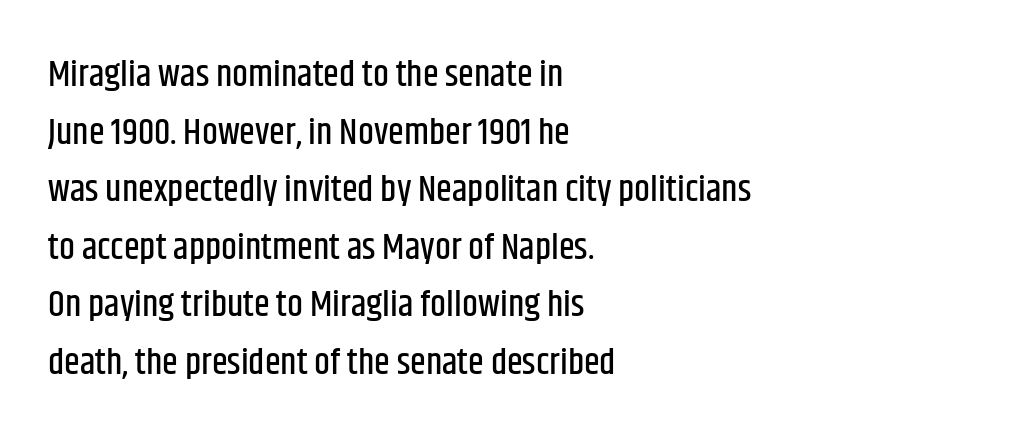
Default kerning and tracking; the words read as compact shapes. Underlining? Definitely not there. Ordinary non-slanted type is in use. The designer went with a sans here, leaving each stem footless. The leading is moderate, giving the passage an even texture. Proportional: the letters do not fall into vertical columns.
